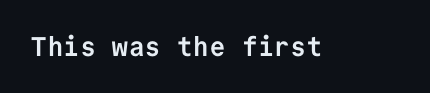
{"italic": "no", "bold": "yes", "underline": "no", "letter_spacing": "normal", "letter_spacing_em": 0.0, "glyph_px": 27}
